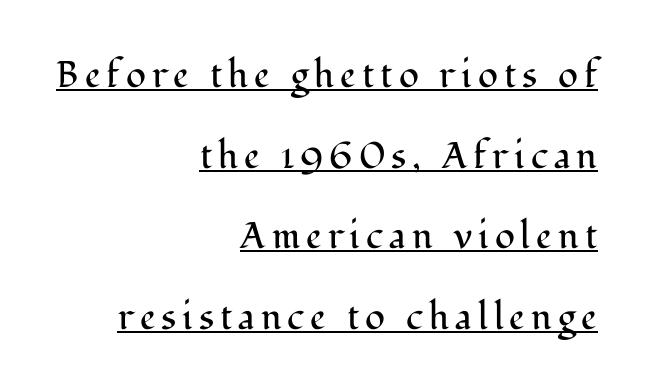
{"serif": "yes", "italic": "no", "bold": "no", "weight": "regular", "width": "normal", "stroke_contrast": "medium", "x_height": "medium", "monospaced": "no", "underline": "yes", "align": "right", "line_spacing": "loose", "line_spacing_ratio": 2.18, "glyph_px": 37}
